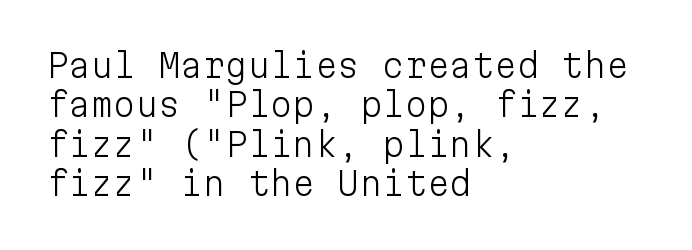
The image shows 32 px light sans-serif type, upright, monospaced; set left-aligned, line spacing 1.23x, normal letter spacing, not underlined; low stroke contrast and a medium x-height.
